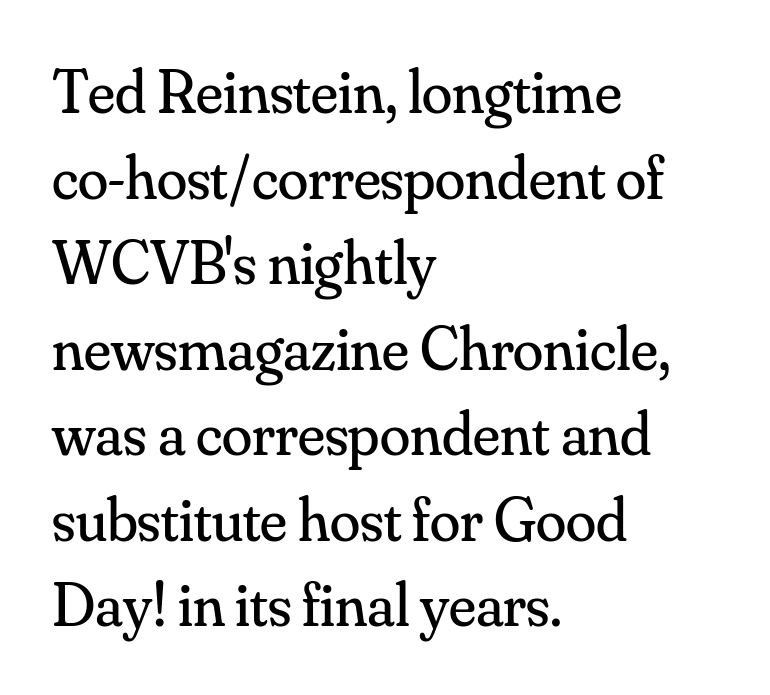
Q: Is the text bold? A: No.
Q: Is the text italic (slanted)? A: No, it is upright.
Q: Is the typeface a serif or a sans-serif typeface? A: Serif.
Q: Is the text underlined? A: No.
Q: How is the paragraph aligned? A: Left-aligned.
Q: Is the spacing between letters normal or unusually wide? A: Normal.
Q: Is the spacing between lines tight, normal or loose? A: Normal.
Q: Width (condensed, normal, or wide)? A: Normal.
Q: Stroke contrast? A: Medium.
Q: x-height? A: Small.
Q: Monospaced? A: No.
